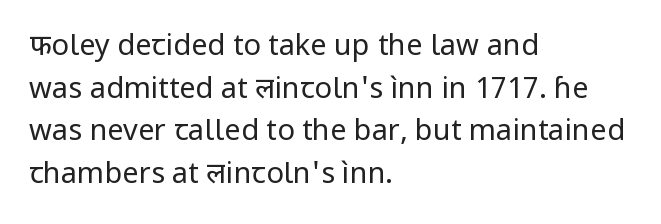
The specimen omits any rule beneath the text block's lines. This is sans-serif lettering, the kind often seen on screens and signage. Horizontally, the lines are justified to the leading edge only. Evenly set lines give the paragraph a standard silhouette. The specimen reads as upright at a glance. Stroke mass is kept to a normal reading level or below.
